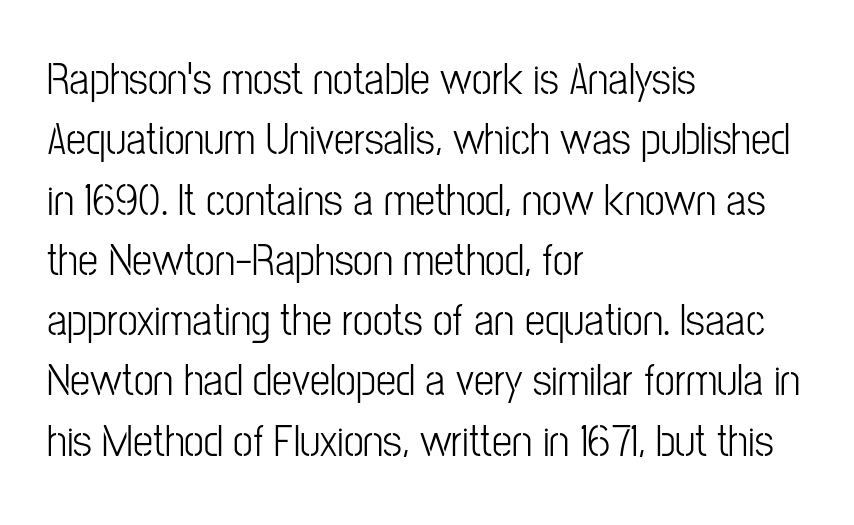
Rows of type keep a routine distance in the vertical direction. Proportional: the letters do not fall into vertical columns. The face looks like a standard text weight, possibly lighter. Type without underlining.
